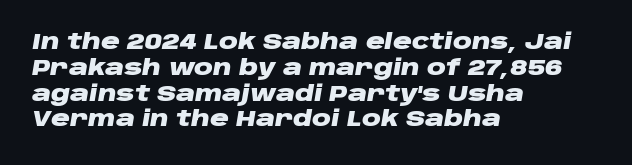
Q: Is the text bold? A: Yes.
Q: Is the text italic (slanted)? A: Yes, it leans right by about 10 degrees.
Q: Is the text underlined? A: No.
Q: How is the paragraph aligned? A: Left-aligned.
Q: Is the spacing between letters normal or unusually wide? A: Normal.
